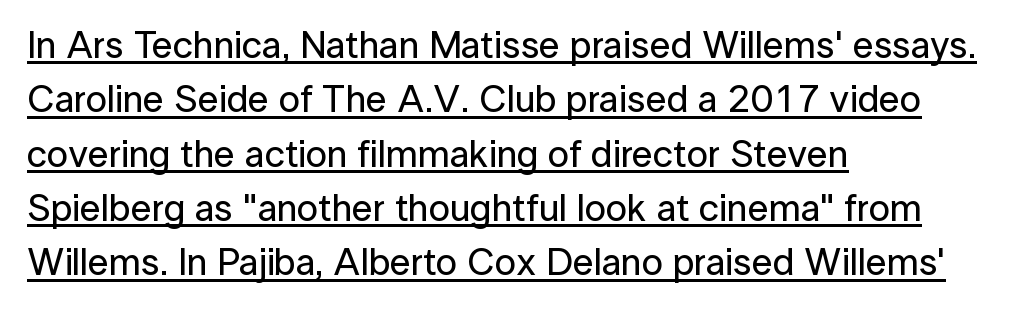
{"serif": "no", "italic": "no", "width": "normal", "stroke_contrast": "low", "x_height": "medium", "monospaced": "no", "underline": "yes", "align": "left", "line_spacing": "normal", "line_spacing_ratio": 1.43, "letter_spacing": "normal", "letter_spacing_em": 0.0, "glyph_px": 38}
